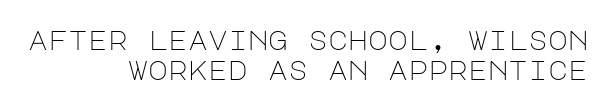
Q: Is the text bold? A: No.
Q: Is the text italic (slanted)? A: No, it is upright.
Q: Is the text underlined? A: No.
Q: How is the paragraph aligned? A: Right-aligned.
Q: Is the spacing between letters normal or unusually wide? A: Normal.
Q: Is the spacing between lines tight, normal or loose? A: Tight.
